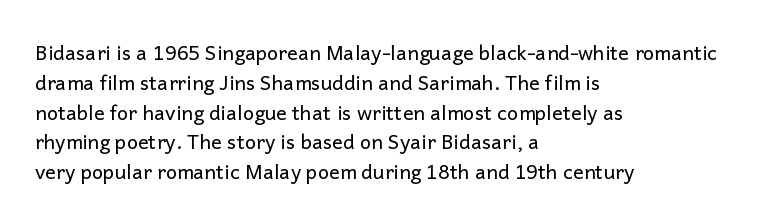
{"italic": "no", "bold": "no", "underline": "no", "align": "left", "line_spacing": "normal", "line_spacing_ratio": 1.49, "letter_spacing": "normal", "letter_spacing_em": 0.0, "glyph_px": 20}
